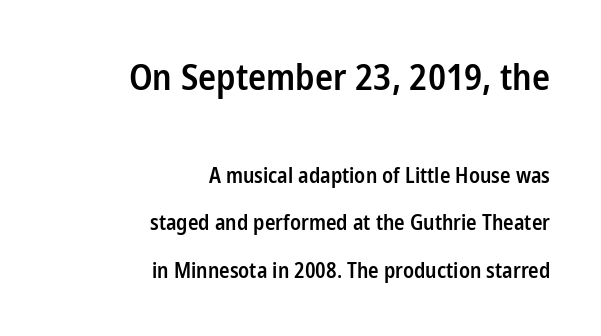
{"serif": "no", "italic": "no", "bold": "semi", "weight": "semibold", "width": "condensed", "stroke_contrast": "low", "x_height": "medium", "monospaced": "no", "underline": "no", "align": "right", "line_spacing": "loose", "line_spacing_ratio": 2.24, "letter_spacing": "normal", "letter_spacing_em": 0.0, "larger_block": "first", "size_ratio": 1.71, "glyph_px": 36}
